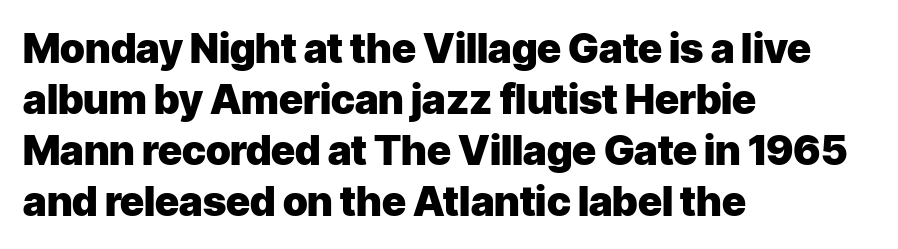
The image shows 41 px heavy sans-serif type, upright; set left-aligned, line spacing 1.24x, normal letter spacing, not underlined; low stroke contrast and a medium x-height.
